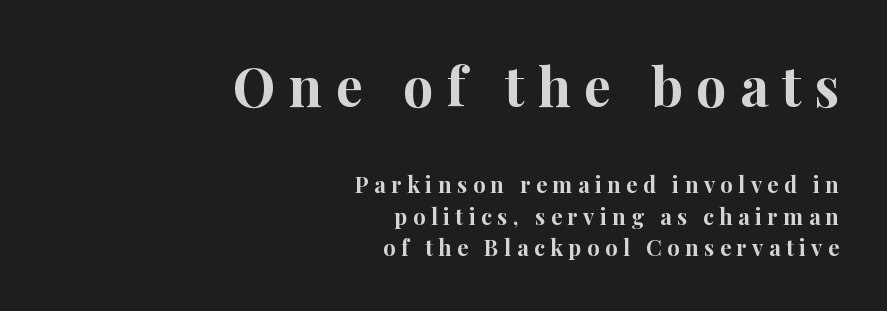
{"serif": "yes", "italic": "no", "bold": "yes", "weight": "bold", "width": "normal", "stroke_contrast": "high", "x_height": "medium", "monospaced": "no", "underline": "no", "align": "right", "line_spacing": "normal", "line_spacing_ratio": 1.44, "letter_spacing": "wide", "letter_spacing_em": 0.25, "larger_block": "first", "size_ratio": 2.45, "glyph_px": 54}
